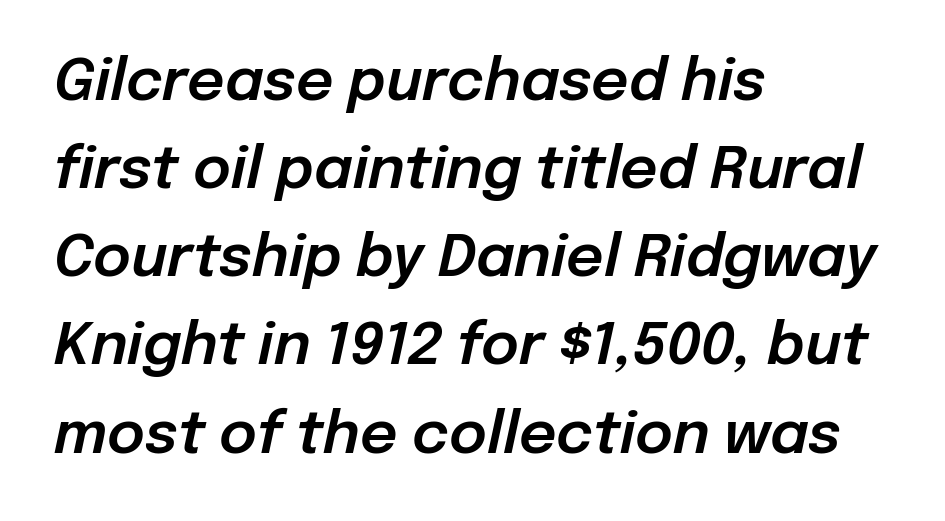
Q: Is the text italic (slanted)? A: Yes, it leans right by about 12 degrees.
Q: Is the text underlined? A: No.
Q: How is the paragraph aligned? A: Left-aligned.
Q: Is the spacing between letters normal or unusually wide? A: Normal.
Q: Is the spacing between lines tight, normal or loose? A: Normal.
Q: Width (condensed, normal, or wide)? A: Normal.
Q: Stroke contrast? A: Low.
Q: x-height? A: Medium.
Q: Monospaced? A: No.
